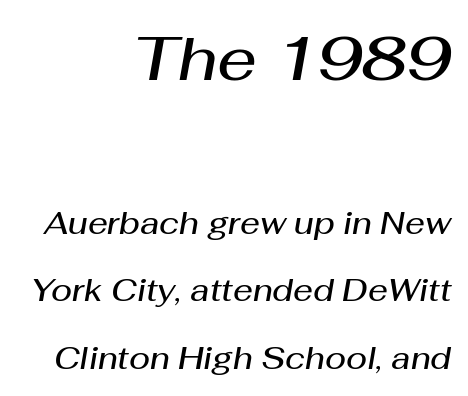
{"italic": "yes", "lean": "right", "slant_degrees": 10, "bold": "semi", "weight": "semibold", "width": "normal", "stroke_contrast": "medium", "x_height": "medium", "monospaced": "no", "underline": "no", "align": "right", "line_spacing": "loose", "line_spacing_ratio": 2.18, "letter_spacing": "normal", "letter_spacing_em": 0.0, "larger_block": "first", "size_ratio": 2.0, "glyph_px": 62}
